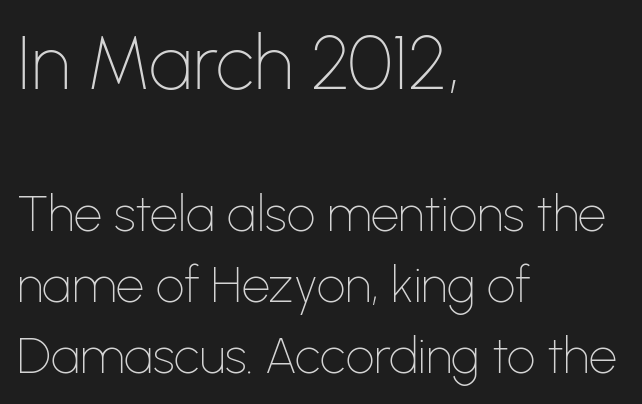
{"serif": "no", "italic": "no", "bold": "no", "weight": "thin", "width": "normal", "stroke_contrast": "low", "x_height": "medium", "monospaced": "no", "underline": "no", "align": "left", "line_spacing": "normal", "line_spacing_ratio": 1.42, "letter_spacing": "normal", "letter_spacing_em": 0.0, "larger_block": "first", "size_ratio": 1.5, "glyph_px": 75}
